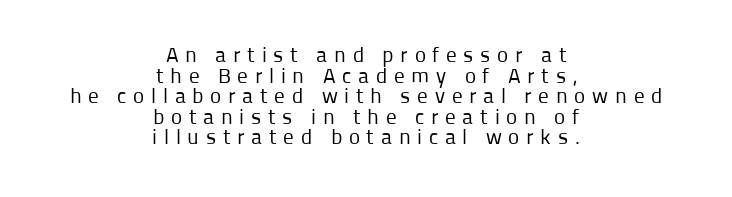
{"italic": "no", "bold": "no", "underline": "no", "align": "center", "line_spacing": "tight", "line_spacing_ratio": 0.98, "letter_spacing": "wide", "letter_spacing_em": 0.32, "glyph_px": 21}
